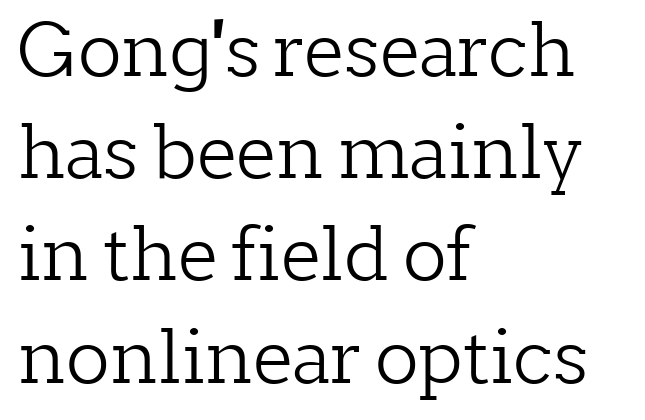
Little horizontal feet cap the strokes, marking this as serif type. Lines of text with bare space underneath. The rendering uses natural spacing where letterforms have individual widths. Glyph-to-glyph distance matches everyday printed text. The passage shown is not bold in any degree. One glance says typical: line gaps are just what's usual.
